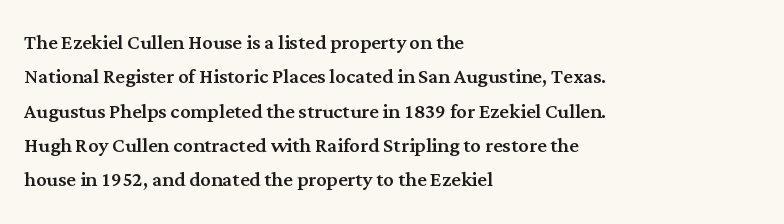
Q: Is the text italic (slanted)? A: No, it is upright.
Q: Is the text underlined? A: No.
Q: How is the paragraph aligned? A: Left-aligned.
Q: Is the spacing between letters normal or unusually wide? A: Normal.
Q: Is the spacing between lines tight, normal or loose? A: Normal.
